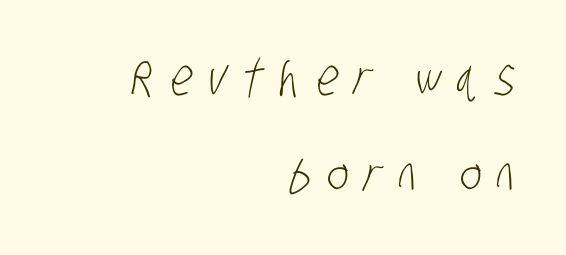
Widely set lines give the paragraph a tall, airy silhouette. Line ends are locked; line starts wander. The type is letterspaced generously, with wide tracking. Grotesque or geometric, the face here clearly has no serifs. The strokes are not fattened; the text isn't bold. Do the characters align in a grid? No, the font is proportional.
